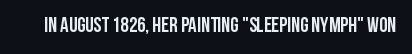
{"italic": "no", "bold": "yes", "underline": "no", "letter_spacing": "normal", "letter_spacing_em": 0.0, "glyph_px": 21}
